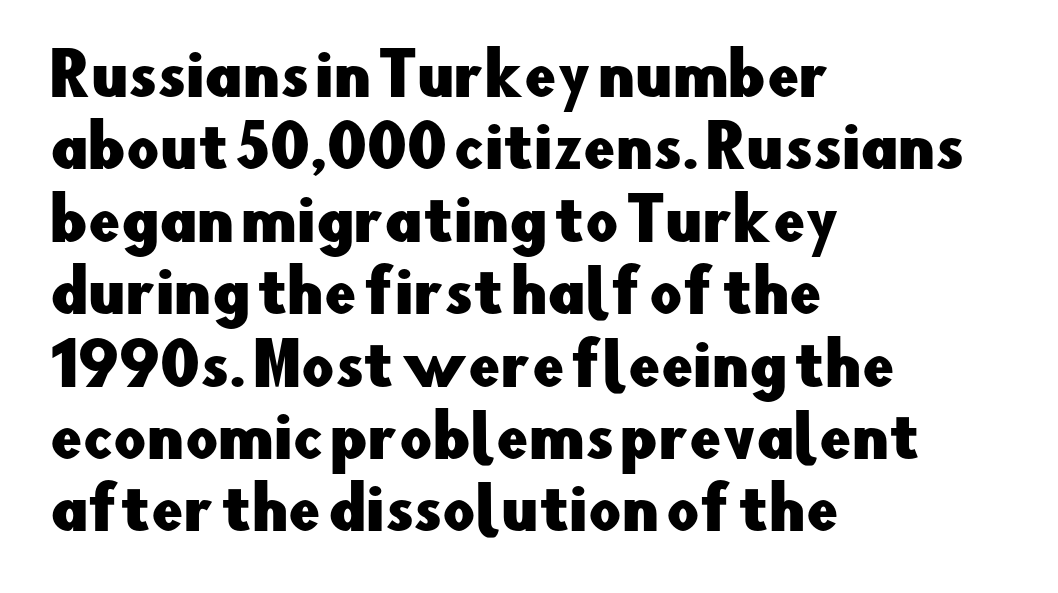
{"serif": "no", "italic": "no", "width": "normal", "stroke_contrast": "low", "x_height": "small", "monospaced": "no", "underline": "no", "align": "left", "line_spacing": "normal", "line_spacing_ratio": 1.27, "letter_spacing": "normal", "letter_spacing_em": 0.0, "glyph_px": 57}
